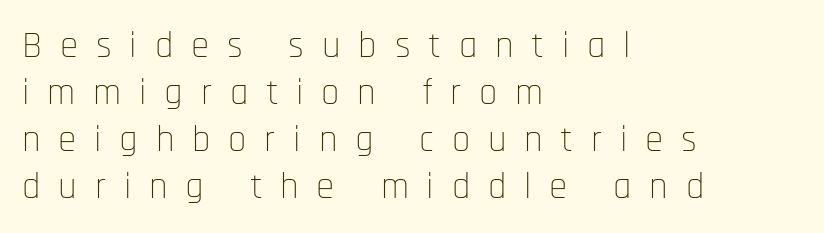
Between one letter and the next there's a generous, obvious gap. These lines were composed using upright roman letters. The rows are spaced the way most documents space them. Check the space under the baseline: it is left empty. The rendering uses natural spacing where letterforms have individual widths. Check where the strokes stop: nothing finishes them off — pure sans.
